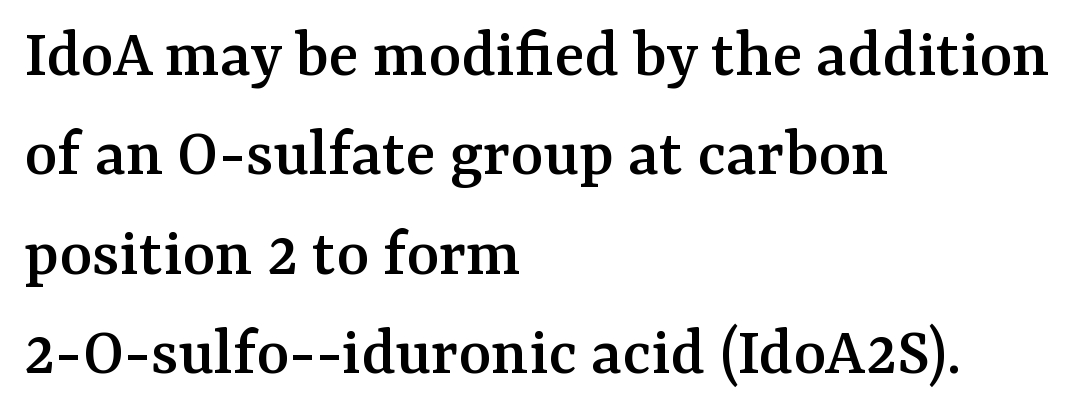
The face used here is proportionally spaced, like ordinary book or web type. Every stem runs plumb, perpendicular to the baseline. Quick note: interline space is typical. Lines of text with bare space underneath.
